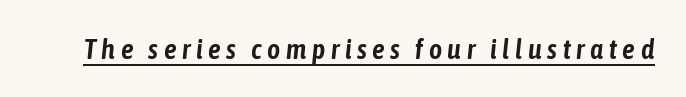
Q: Is the text italic (slanted)? A: Yes, it leans right by about 6 degrees.
Q: Is the text underlined? A: Yes.
Q: Is the spacing between letters normal or unusually wide? A: Unusually wide.
Q: Width (condensed, normal, or wide)? A: Condensed.
Q: Stroke contrast? A: Low.
Q: x-height? A: Medium.
Q: Monospaced? A: No.
